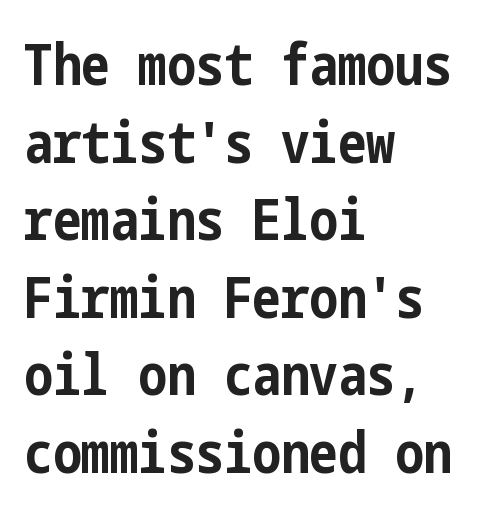
This rendering employs a face without finishing strokes, i.e., a sans-serif. Leading: standard. These lines keep a tight, regular rhythm from letter to letter. Tall strokes in this sample are plumb rather than angled. In CSS terms this would be text-align: left.
